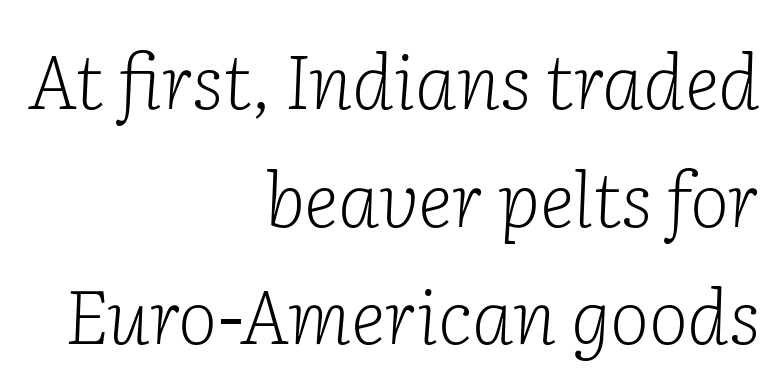
The image shows 75 px light serif type, italic (leaning right); set right-aligned, normal line spacing (1.57x), normal letter spacing, not underlined; low stroke contrast and a medium x-height.
